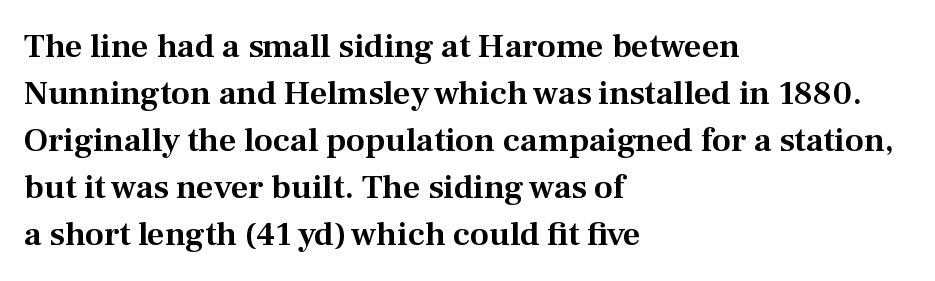
The image shows 34 px serif type, upright; set left-aligned, normal line spacing (1.38x), normal letter spacing, not underlined; medium stroke contrast and a medium x-height.
